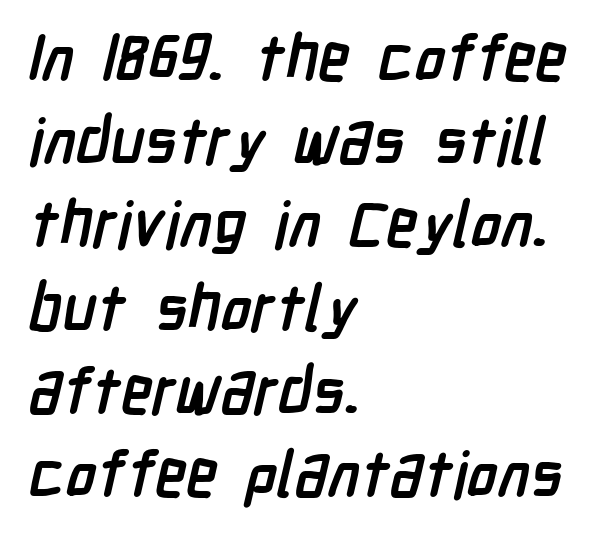
{"serif": "no", "bold": "yes", "weight": "semibold", "width": "condensed", "stroke_contrast": "low", "x_height": "medium", "monospaced": "no", "underline": "no", "align": "left", "line_spacing": "normal", "line_spacing_ratio": 1.3, "letter_spacing": "normal", "letter_spacing_em": 0.0, "glyph_px": 64}
